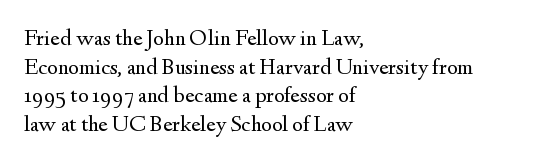
The image shows 23 px text type, upright; set left-aligned, line spacing 1.24x, normal letter spacing, not underlined.
